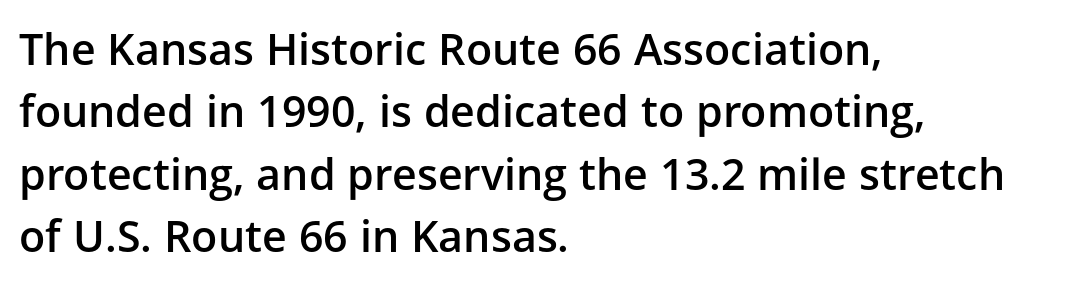
Q: Is the text bold? A: Semi-bold.
Q: Is the text italic (slanted)? A: No, it is upright.
Q: Is the typeface a serif or a sans-serif typeface? A: Sans-serif.
Q: Is the text underlined? A: No.
Q: How is the paragraph aligned? A: Left-aligned.
Q: Is the spacing between letters normal or unusually wide? A: Normal.
Q: Is the spacing between lines tight, normal or loose? A: Normal.
Q: Width (condensed, normal, or wide)? A: Normal.
Q: Stroke contrast? A: Low.
Q: x-height? A: Medium.
Q: Monospaced? A: No.
